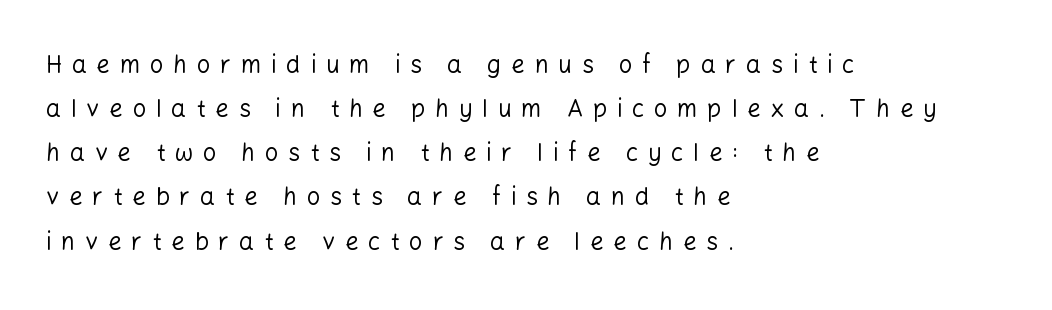
Q: Is the text bold? A: No.
Q: Is the text italic (slanted)? A: No, it is upright.
Q: Is the text underlined? A: No.
Q: How is the paragraph aligned? A: Left-aligned.
Q: Is the spacing between letters normal or unusually wide? A: Unusually wide.
